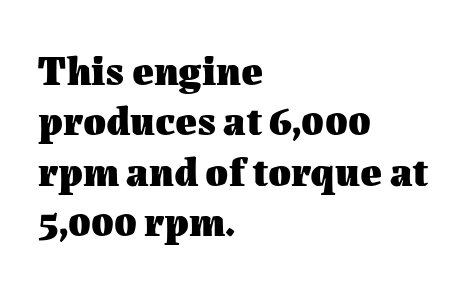
The lines are quadded left. Decoration check: the copy has no underline. No extra tracking has been applied to these lines. Character widths vary here, with narrow letters taking less room than wide ones. The lettering holds an erect, upright posture throughout.
